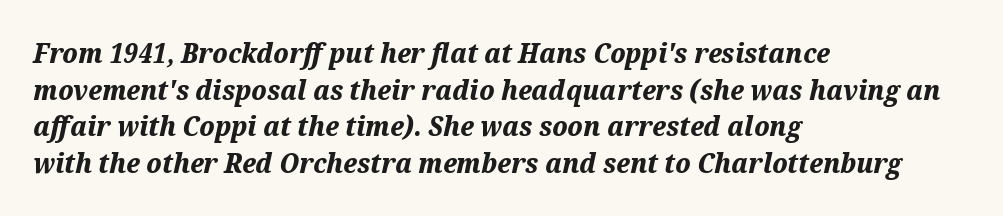
The image shows 28 px bold type, italic (leaning right); set left-aligned, normal line spacing (1.31x), normal letter spacing, not underlined; medium stroke contrast and a medium x-height.
